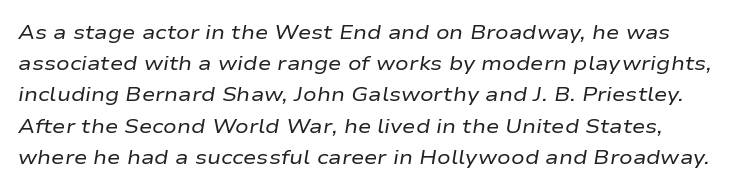
{"italic": "yes", "lean": "right", "slant_degrees": 9, "bold": "no", "underline": "no", "line_spacing": "normal", "line_spacing_ratio": 1.56, "letter_spacing": "normal", "letter_spacing_em": 0.0, "glyph_px": 20}
